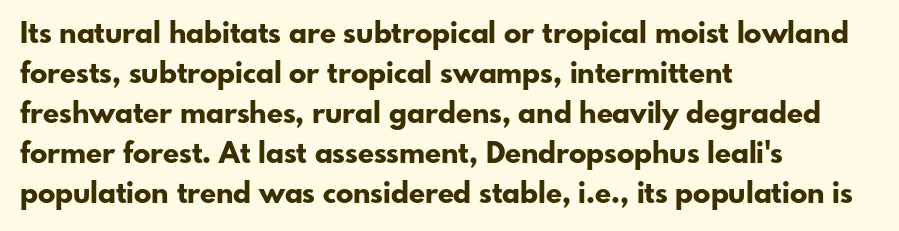
The image shows 29 px bold sans-serif type, upright; set left-aligned, normal line spacing (1.38x), normal letter spacing, not underlined; low stroke contrast and a small x-height.
